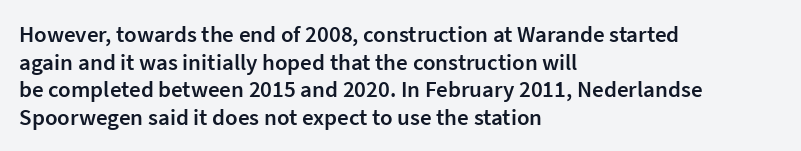
Q: Is the text bold? A: Semi-bold.
Q: Is the text italic (slanted)? A: No, it is upright.
Q: Is the text underlined? A: No.
Q: How is the paragraph aligned? A: Left-aligned.
Q: Is the spacing between letters normal or unusually wide? A: Normal.
